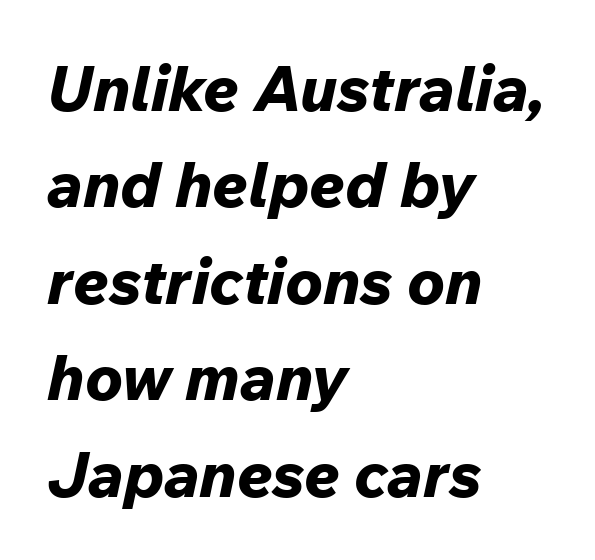
{"italic": "yes", "lean": "right", "slant_degrees": 12, "bold": "yes", "weight": "bold", "width": "normal", "stroke_contrast": "low", "x_height": "medium", "monospaced": "no", "underline": "no", "align": "left", "line_spacing": "normal", "line_spacing_ratio": 1.53, "letter_spacing": "normal", "letter_spacing_em": 0.0, "glyph_px": 63}
